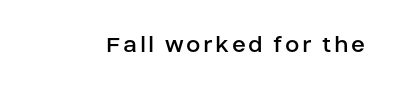
Q: Is the text bold? A: No.
Q: Is the text italic (slanted)? A: No, it is upright.
Q: Is the text underlined? A: No.
